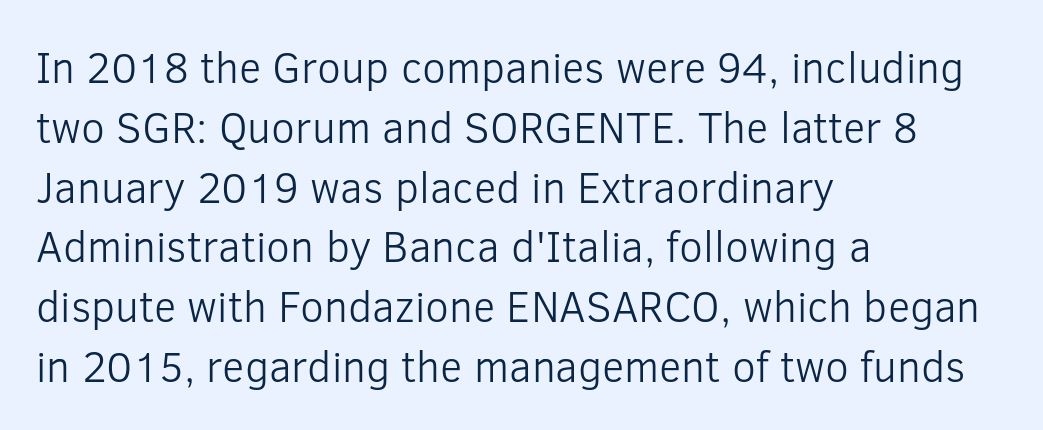
{"serif": "no", "italic": "no", "bold": "no", "weight": "light", "width": "normal", "stroke_contrast": "low", "x_height": "medium", "monospaced": "no", "underline": "no", "align": "left", "line_spacing": "normal", "line_spacing_ratio": 1.39, "letter_spacing": "normal", "letter_spacing_em": 0.0, "glyph_px": 43}
